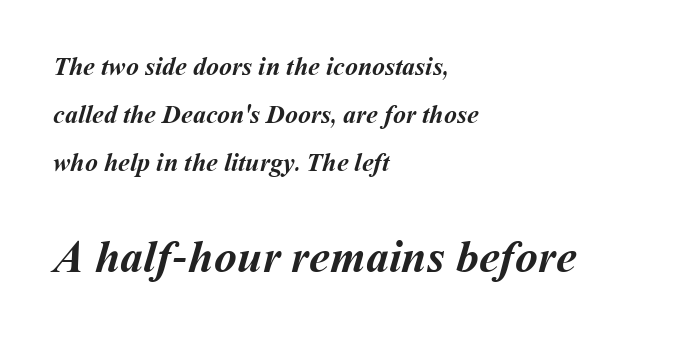
{"bold": "yes", "weight": "semibold", "width": "normal", "stroke_contrast": "medium", "x_height": "medium", "monospaced": "no", "underline": "no", "align": "left", "line_spacing_ratio": 1.85, "letter_spacing": "normal", "letter_spacing_em": 0.0, "larger_block": "second", "size_ratio": 1.77, "glyph_px": 46}
